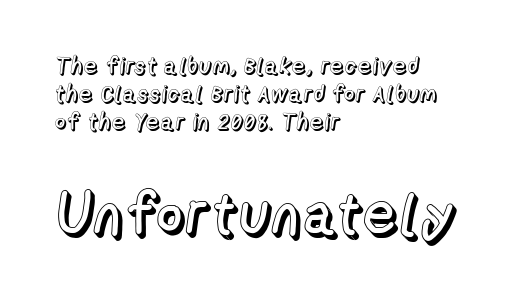
The image shows 58 px text type; set left-aligned, line spacing 1.22x, normal letter spacing, not underlined; the second (bottom) block is 2.52x larger; a medium x-height.
